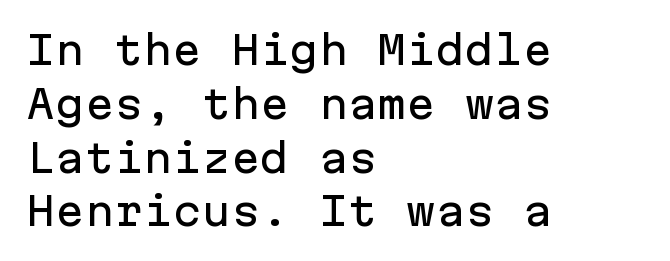
Q: Is the text italic (slanted)? A: No, it is upright.
Q: Is the typeface a serif or a sans-serif typeface? A: Sans-serif.
Q: Is the text underlined? A: No.
Q: How is the paragraph aligned? A: Left-aligned.
Q: Is the spacing between letters normal or unusually wide? A: Normal.
Q: Is the spacing between lines tight, normal or loose? A: Normal.
Q: Width (condensed, normal, or wide)? A: Normal.
Q: Stroke contrast? A: Low.
Q: x-height? A: Medium.
Q: Monospaced? A: Yes.
